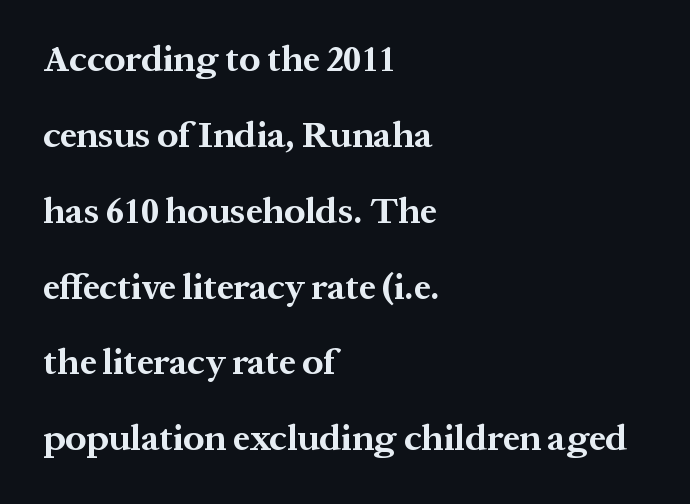
The image shows 37 px bold serif type, upright; set left-aligned, loose line spacing (2.05x), normal letter spacing, not underlined; medium stroke contrast and a medium x-height.
